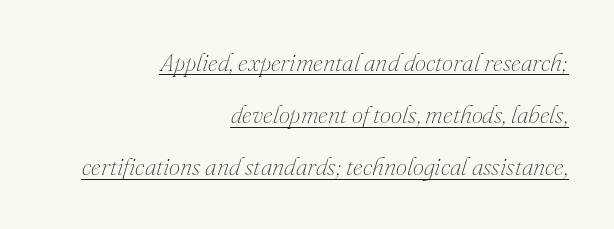
Q: Is the text bold? A: No.
Q: Is the text italic (slanted)? A: Yes, it leans right by about 16 degrees.
Q: Is the text underlined? A: Yes.
Q: How is the paragraph aligned? A: Right-aligned.
Q: Is the spacing between letters normal or unusually wide? A: Normal.
Q: Is the spacing between lines tight, normal or loose? A: Loose.
